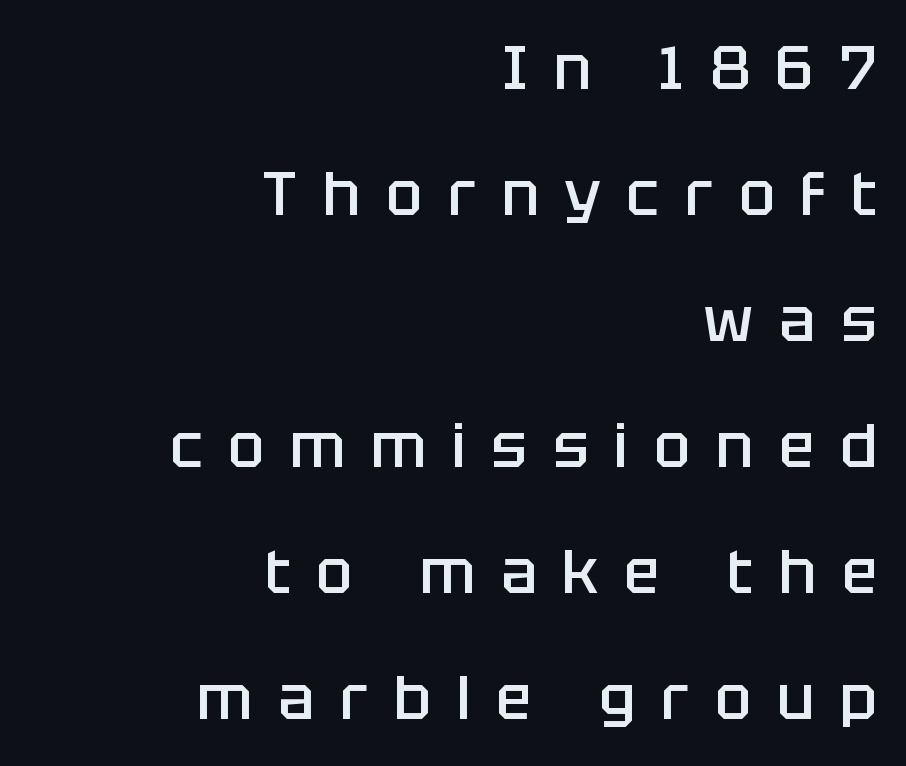
Q: Is the text bold? A: Semi-bold.
Q: Is the text italic (slanted)? A: No, it is upright.
Q: Is the typeface a serif or a sans-serif typeface? A: Sans-serif.
Q: Is the text underlined? A: No.
Q: How is the paragraph aligned? A: Right-aligned.
Q: Is the spacing between letters normal or unusually wide? A: Unusually wide.
Q: Is the spacing between lines tight, normal or loose? A: Loose.
Q: Width (condensed, normal, or wide)? A: Normal.
Q: Stroke contrast? A: Low.
Q: x-height? A: Large.
Q: Monospaced? A: No.
